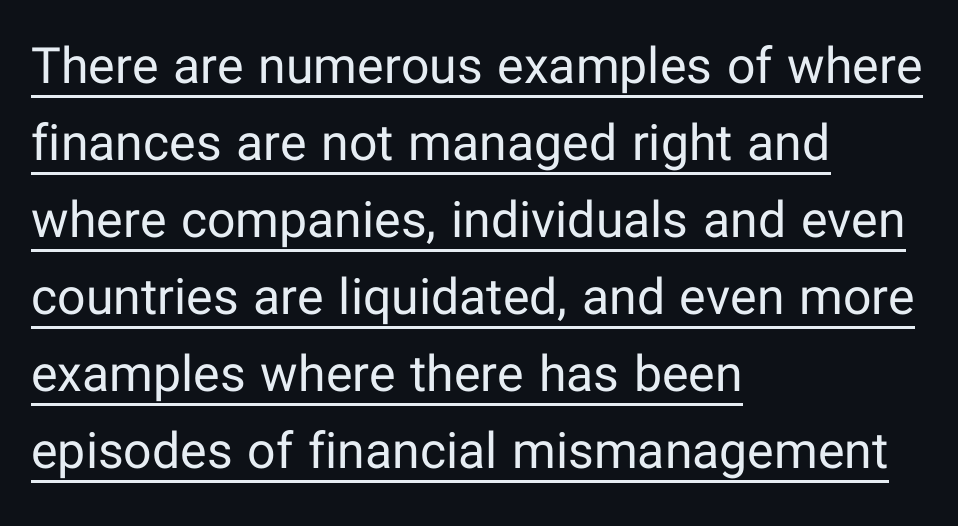
Casual observation: everything's shoved over to the left. Letter spacing: default. This sample keeps an unexceptional amount of space between lines. Style check: upright.
